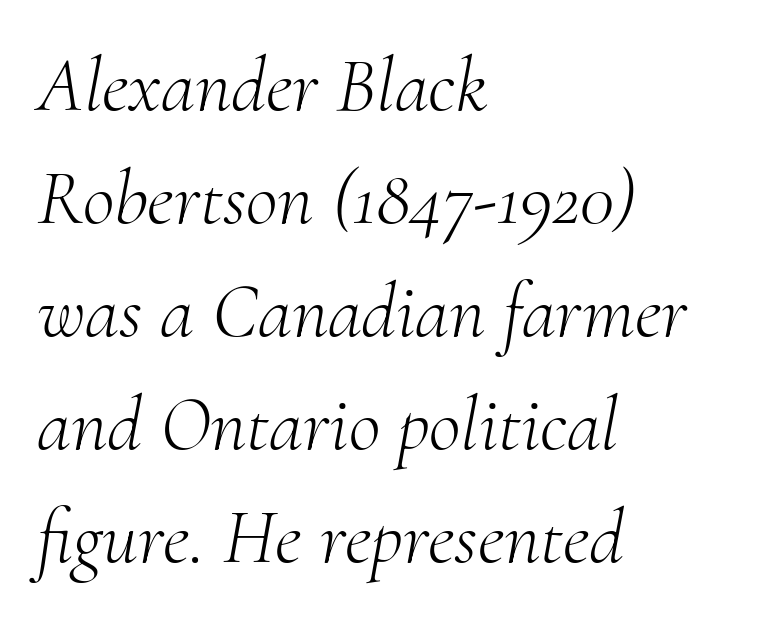
The image shows 78 px light serif type, italic (leaning right); set left-aligned, normal line spacing (1.45x), normal letter spacing, not underlined; medium stroke contrast and a small x-height.
